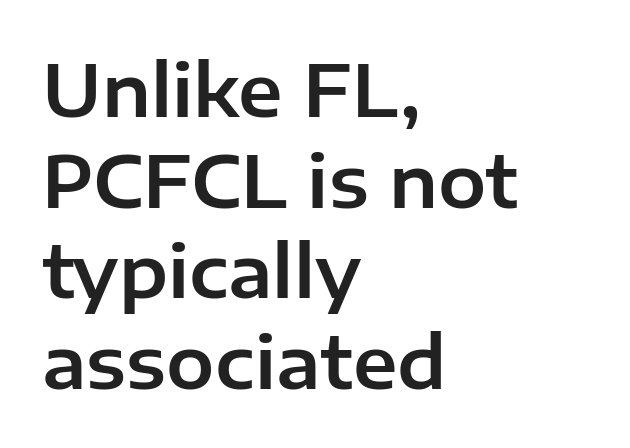
Observe the absence of serifs on each vertical stroke in this sample. Which margin do the lines hug? The left one — the right edge is uneven. Here the designer chose a conventional face with non-uniform glyph widths. Underline: absent. The passage shown stacks its lines at a standard gap.
